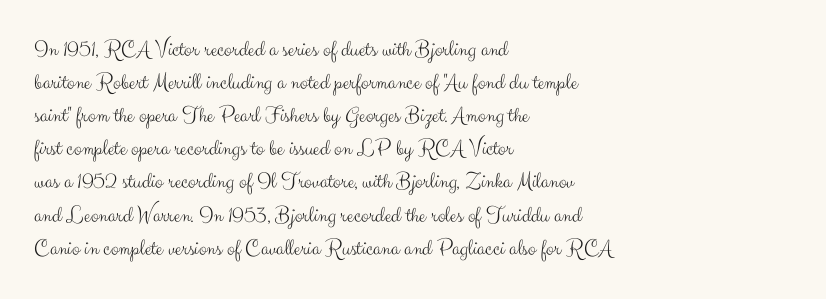
Does extra space separate the letters? No, they use regular spacing. The rendering anchors every line to the left-hand side. These lines sit exactly where default settings would place them. Ink coverage per letter is moderate at most. Bare-footed words on every line.
